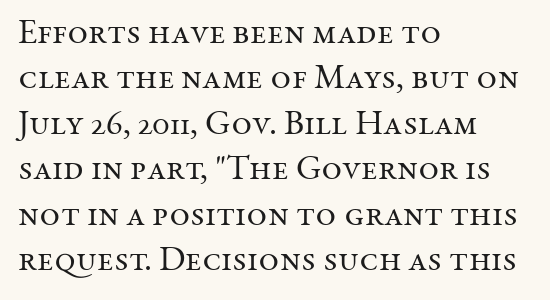
Inter-character spacing is left at the font's built-in metrics. Descender tails drop into unmarked territory. Tall strokes in this sample are plumb rather than angled. This sample keeps an unexceptional amount of space between lines. The letters carry serifs — small finishing strokes at the ends of their stems. Looks like regular typesetting: each glyph gets only the width it needs.
